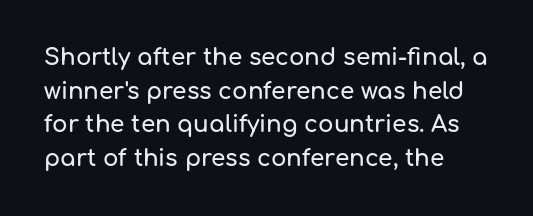
Notice how the passage keeps a crisp vertical edge on the left only. Ascenders rise straight up at ninety degrees. The passage shown is not underscored anywhere. Tracking value appears to be zero — textbook default spacing.
